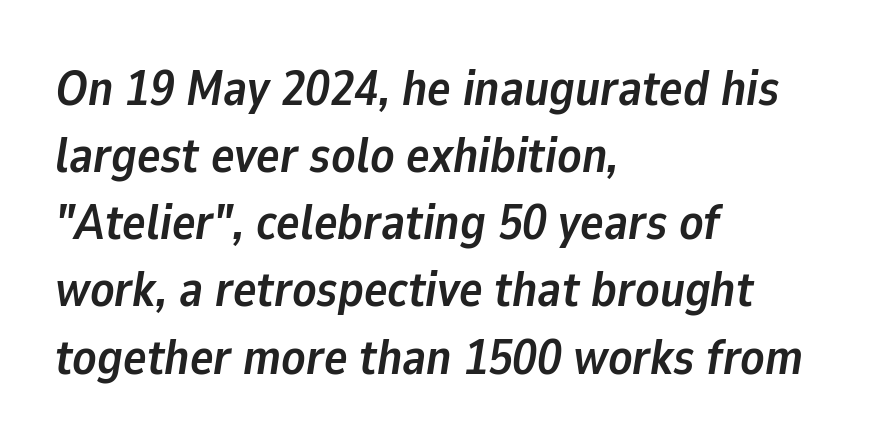
A classic flush-left, rag-right setting is used for this passage. Type without underlining. The sample has been set heavy, in full bold. Notice how the stems are inclined rather than vertical — that's the hallmark of italics. The gaps between neighbouring characters are ordinary and unremarkable.
